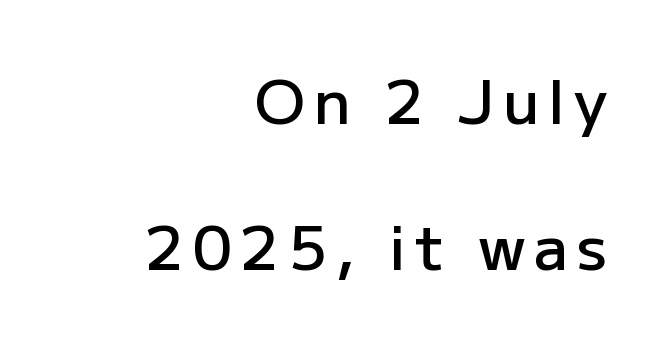
{"serif": "no", "italic": "no", "bold": "semi", "weight": "semibold", "width": "normal", "stroke_contrast": "low", "x_height": "medium", "monospaced": "no", "underline": "no", "align": "right", "line_spacing": "loose", "line_spacing_ratio": 2.4, "glyph_px": 61}
